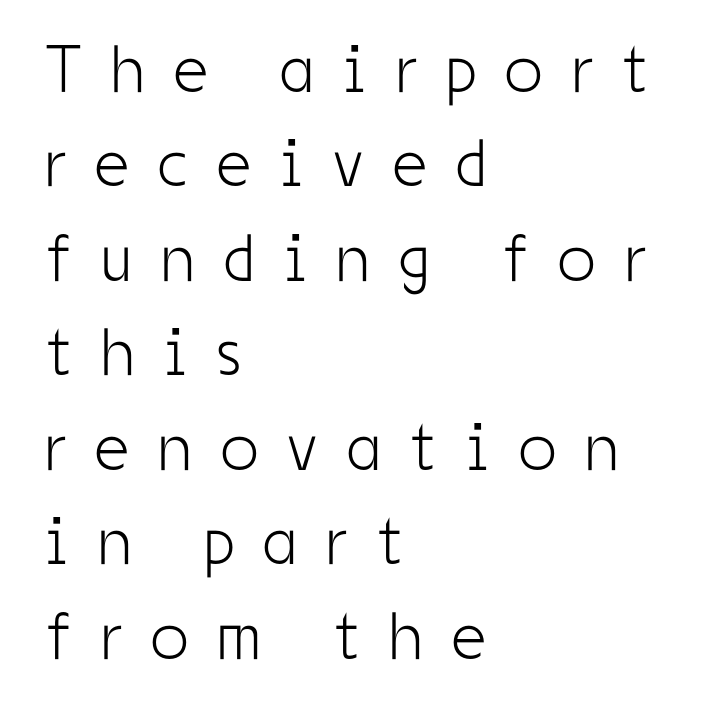
{"serif": "no", "italic": "no", "bold": "no", "weight": "light", "width": "condensed", "stroke_contrast": "low", "x_height": "medium", "monospaced": "no", "underline": "no", "align": "left", "line_spacing": "normal", "line_spacing_ratio": 1.41, "letter_spacing": "wide", "letter_spacing_em": 0.44, "glyph_px": 67}
